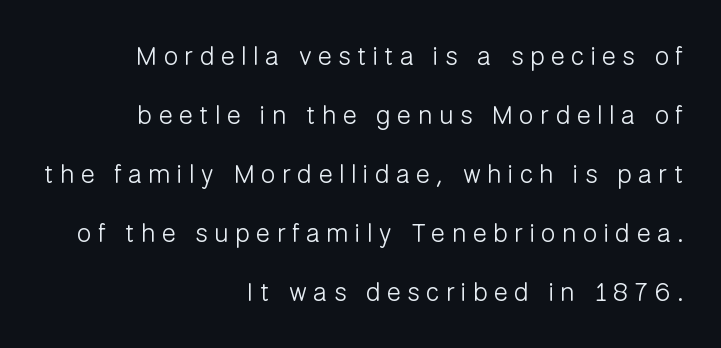
The image shows 26 px text type, upright; set right-aligned, loose line spacing (2.27x), unusually wide letter spacing (+0.25 em), not underlined.
